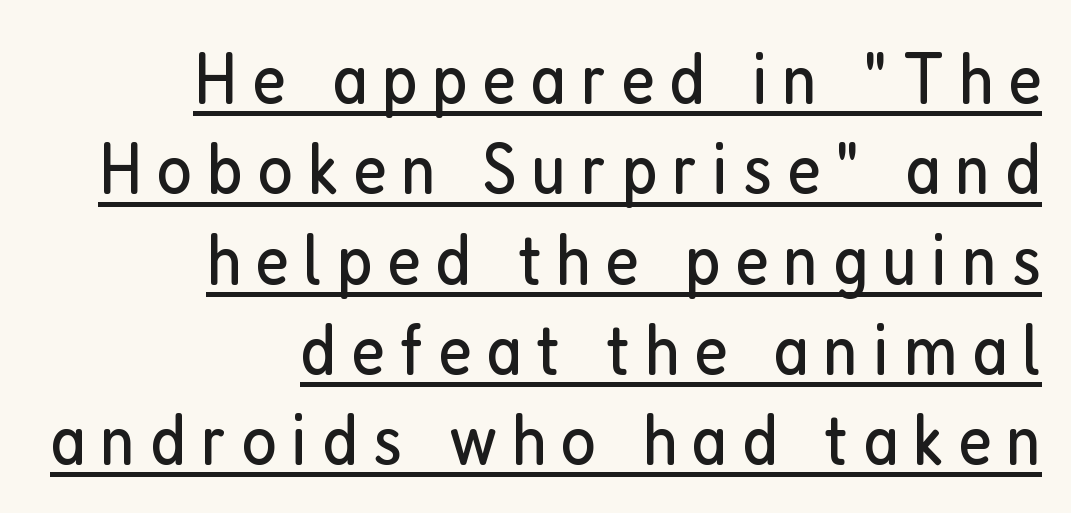
{"serif": "no", "italic": "no", "bold": "no", "weight": "regular", "width": "condensed", "stroke_contrast": "low", "x_height": "medium", "monospaced": "no", "underline": "yes", "align": "right", "line_spacing_ratio": 1.22, "letter_spacing": "wide", "letter_spacing_em": 0.2, "glyph_px": 74}
